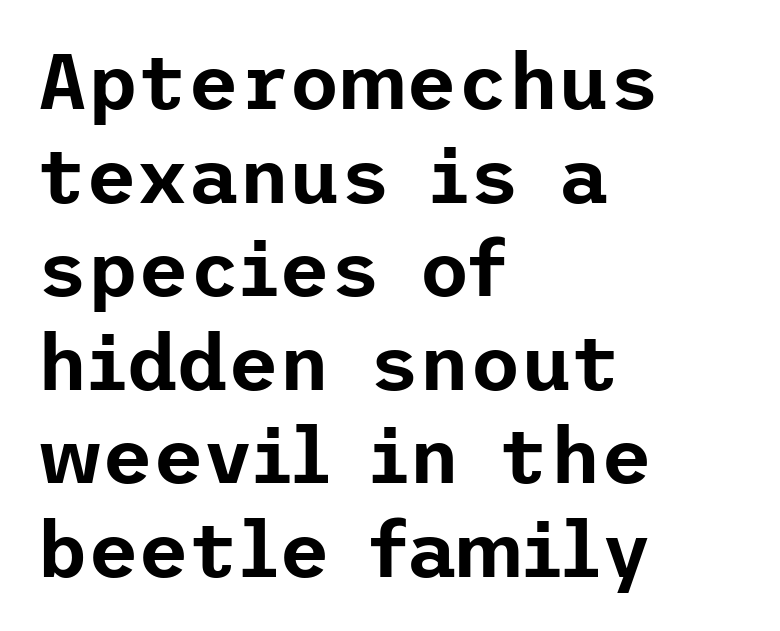
The image shows 78 px sans-serif type, upright; set left-aligned, line spacing 1.2x, normal letter spacing, not underlined; low stroke contrast and a medium x-height.
